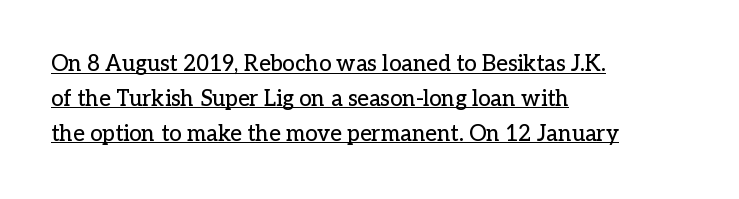
The rows are spaced the way most documents space them. Letter spacing: default. One-word summary of the alignment: left. The axis of the letterforms is exactly vertical. The specimen includes a rule beneath the text block's lines.
